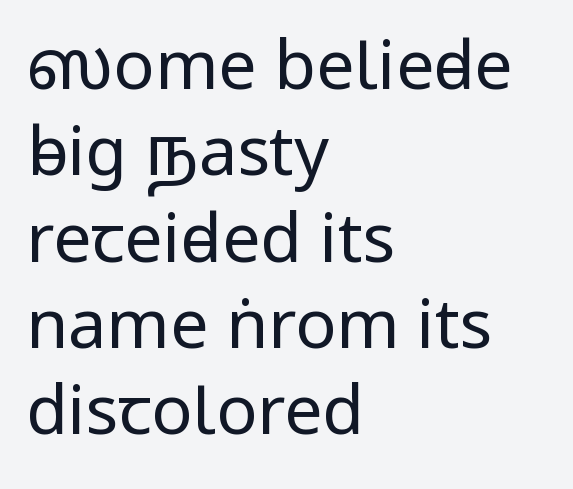
The lines sit at an ordinary, default distance from one another. The rendering anchors every line to the left-hand side. Is the stroke heavy? The answer is a plain regular-or-lighter. The gaps between neighbouring characters are ordinary and unremarkable.
